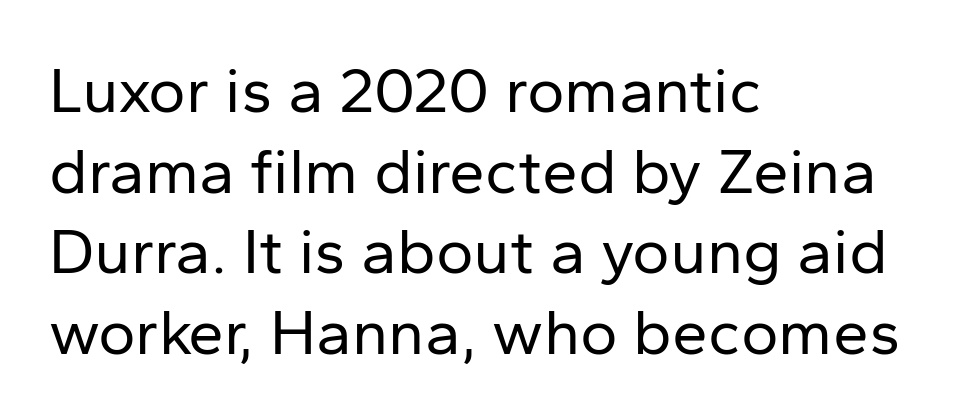
The compositor pushed each line to the left boundary. The letters advance in unequal steps, a hallmark of proportional type. The letters stand straight up with perfectly vertical stems. Each stroke keeps to a modest, everyday thickness or less.
